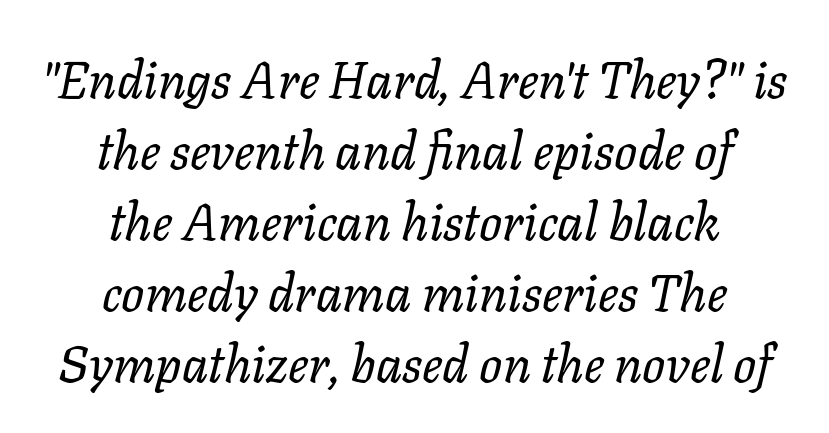
Check the space under the baseline: it is left empty. The letterforms sit at book weight or below. The glyphs look as if they've been sheared to an angle. Short and long lines alike share a common midpoint.
